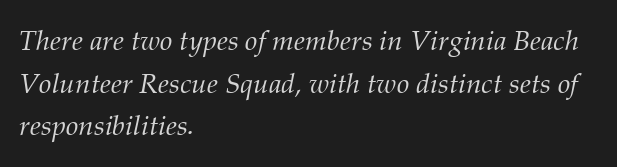
Q: Is the text bold? A: No.
Q: Is the text italic (slanted)? A: Yes, it leans right by about 12 degrees.
Q: Is the typeface a serif or a sans-serif typeface? A: Serif.
Q: Is the text underlined? A: No.
Q: How is the paragraph aligned? A: Left-aligned.
Q: Is the spacing between letters normal or unusually wide? A: Normal.
Q: Is the spacing between lines tight, normal or loose? A: Normal.
Q: Width (condensed, normal, or wide)? A: Normal.
Q: Stroke contrast? A: Medium.
Q: x-height? A: Medium.
Q: Monospaced? A: No.
